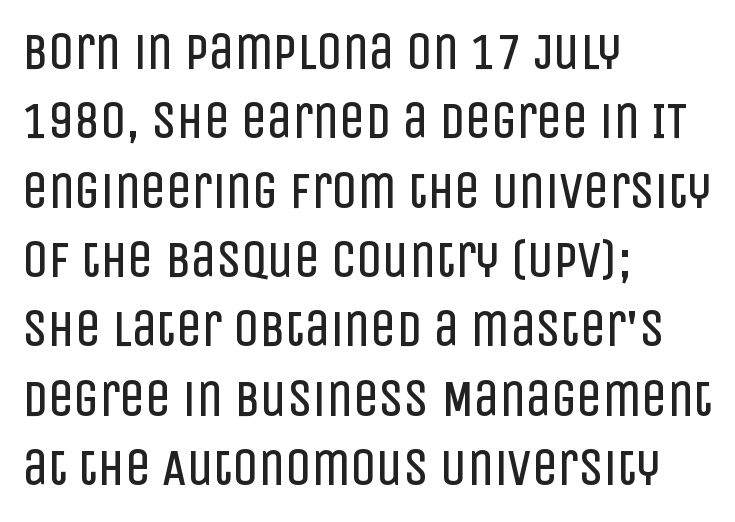
The image shows 51 px regular-weight, condensed sans-serif type, upright; set left-aligned, normal line spacing (1.36x), normal letter spacing, not underlined; low stroke contrast and a large x-height.
